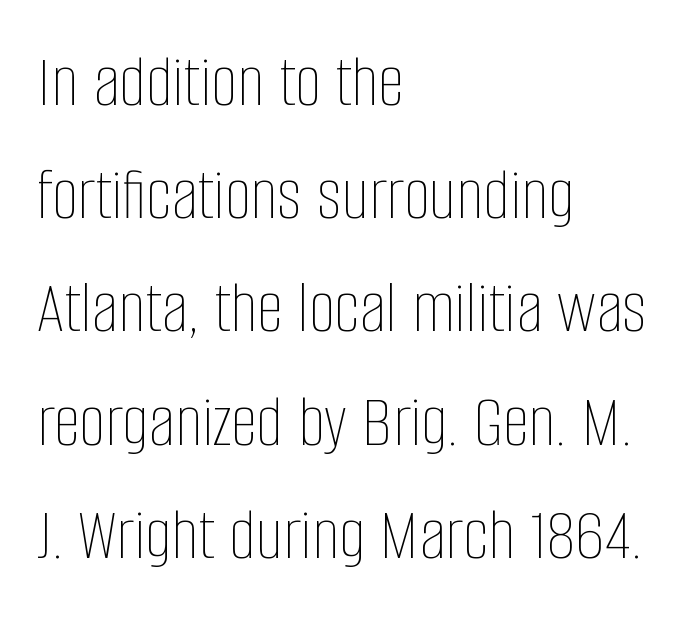
The type sits square on the baseline with zero lean. Rule under the text: the space is simply empty. Line spacing here is normal. Left-aligned paragraph, ragged on the right. Unbolded letterforms with no extra heft.
